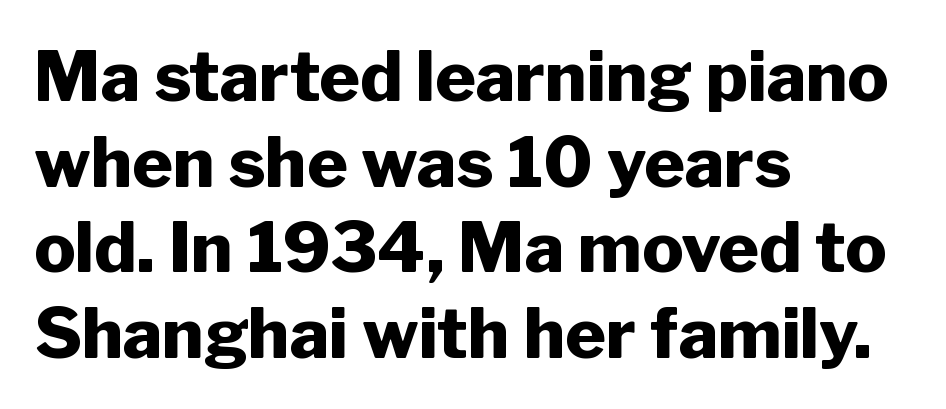
Typeset ragged right — the left edge is the straight one. Descenders hang freely into open space. When letters stand straight like this, we call the style roman or upright. Does the weight exceed regular? Yes, all the way to bold.
